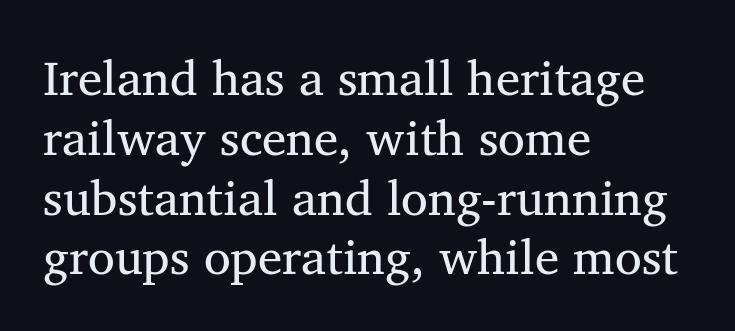
The image shows 49 px regular-weight serif type, upright; set left-aligned, line spacing 1.22x, normal letter spacing, not underlined; medium stroke contrast and a medium x-height.
